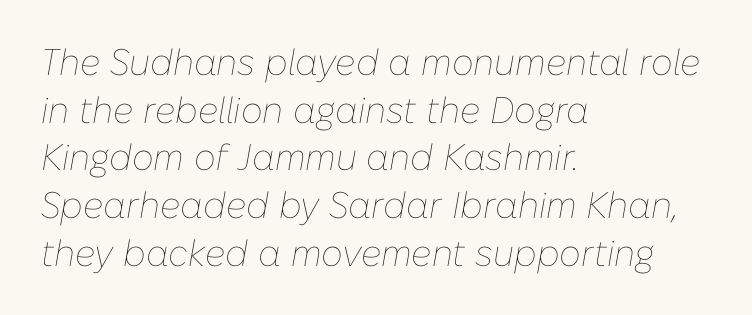
Underline: absent. The strokes carry an ordinary text weight at most. Proportional: the letters do not fall into vertical columns. No extra tracking has been applied to these lines. The specimen reads as italic at a glance. Horizontal bands of white between lines are of average thickness.
